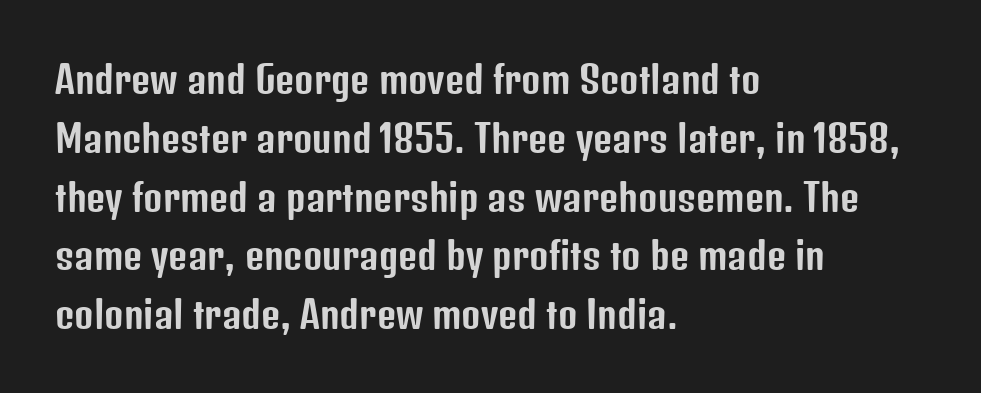
{"serif": "no", "italic": "no", "width": "condensed", "stroke_contrast": "low", "x_height": "medium", "monospaced": "no", "underline": "no", "align": "left", "line_spacing": "normal", "line_spacing_ratio": 1.59, "letter_spacing": "normal", "letter_spacing_em": 0.0, "glyph_px": 37}
